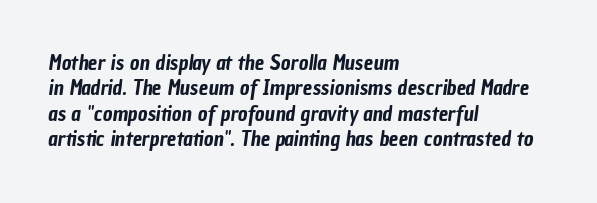
{"underline": "no", "align": "left", "line_spacing_ratio": 1.21, "letter_spacing": "normal", "letter_spacing_em": 0.0, "glyph_px": 21}
